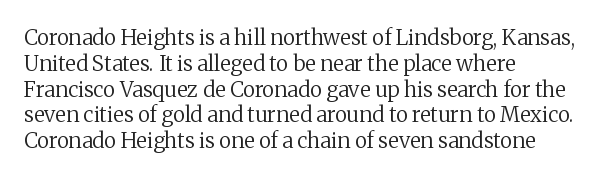
{"italic": "no", "bold": "no", "underline": "no", "align": "left", "line_spacing_ratio": 1.23, "letter_spacing": "normal", "letter_spacing_em": 0.0, "glyph_px": 21}
